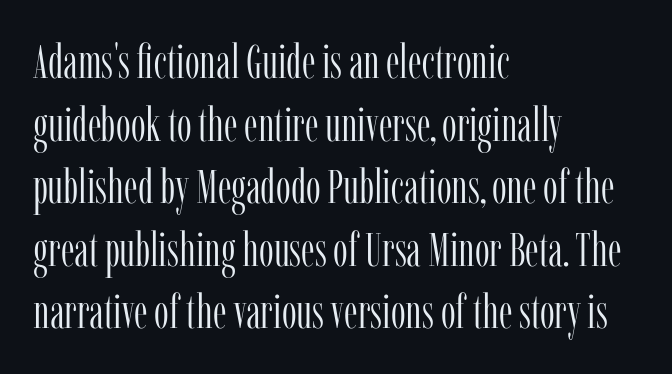
The image shows 47 px light, condensed serif type, upright; set left-aligned, normal line spacing (1.33x), normal letter spacing, not underlined; low stroke contrast and a medium x-height.
